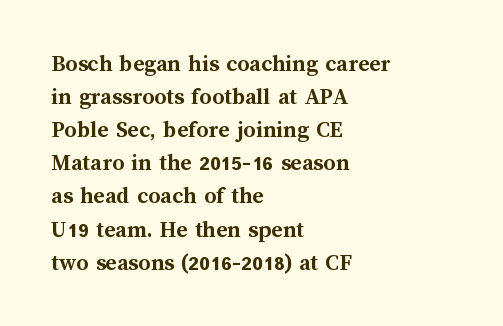
{"italic": "no", "bold": "yes", "underline": "no", "align": "left", "line_spacing": "normal", "line_spacing_ratio": 1.38, "letter_spacing": "normal", "letter_spacing_em": 0.0, "glyph_px": 24}
